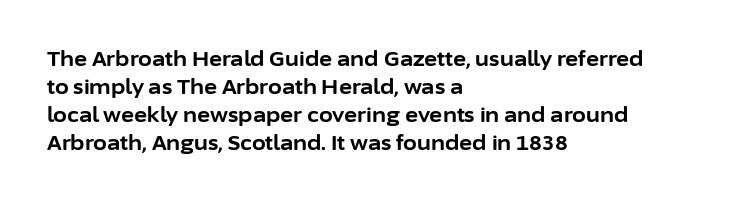
The image shows 20 px bold type, upright; set left-aligned, normal line spacing (1.4x), normal letter spacing, not underlined.
